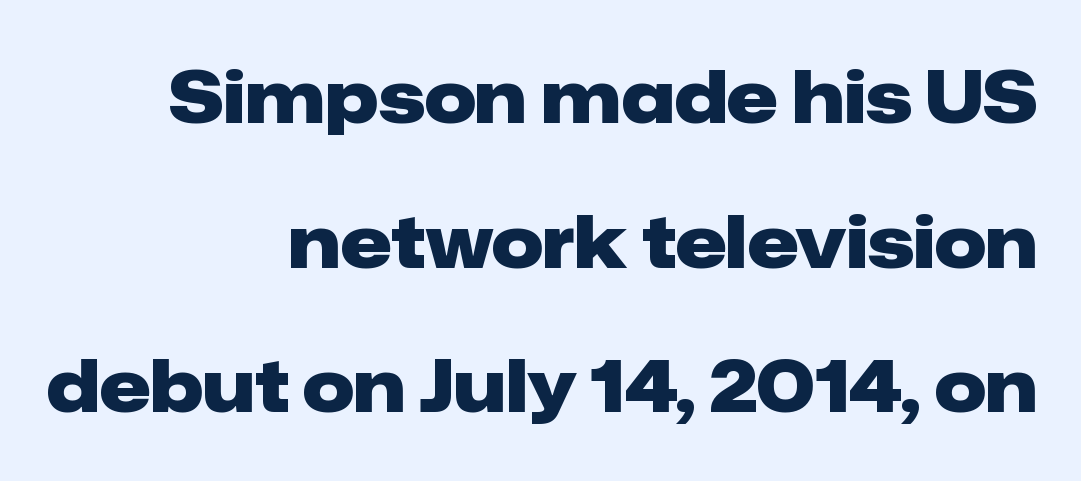
{"serif": "no", "italic": "no", "bold": "yes", "weight": "heavy", "width": "normal", "stroke_contrast": "low", "x_height": "medium", "monospaced": "no", "underline": "no", "align": "right", "line_spacing": "loose", "line_spacing_ratio": 2.01, "letter_spacing": "normal", "letter_spacing_em": 0.0, "glyph_px": 72}
